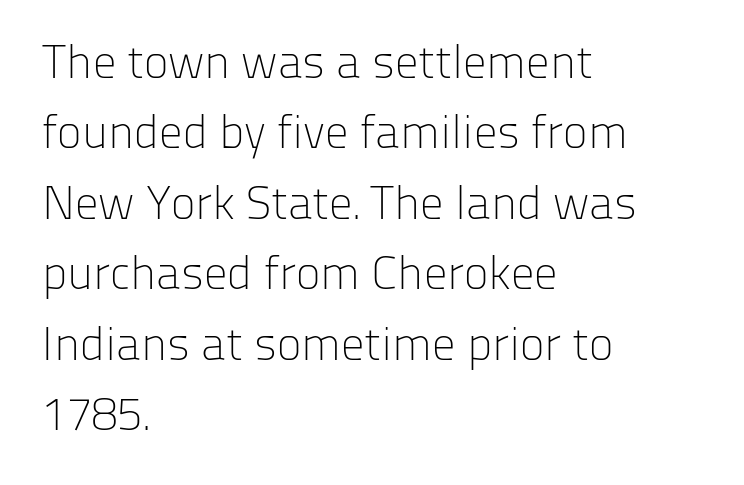
The image shows 47 px light sans-serif type, upright; set left-aligned, normal line spacing (1.5x), normal letter spacing, not underlined; low stroke contrast and a medium x-height.
